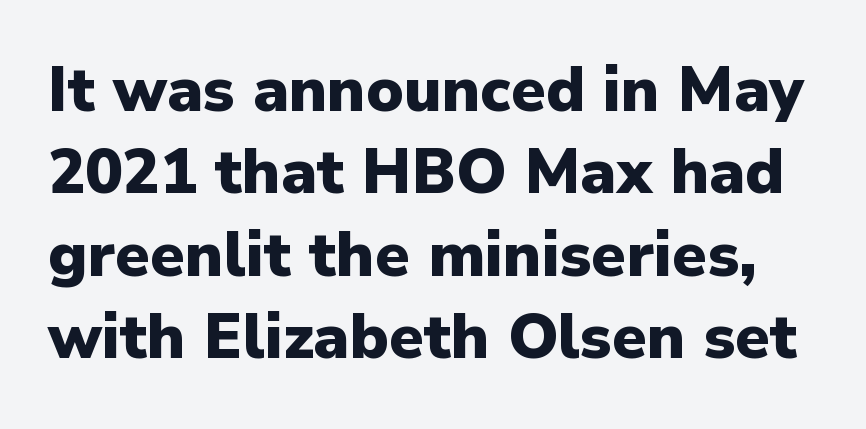
These lines are rendered in a variable-pitch font. Does extra space separate the letters? No, they use regular spacing. The passage shown is not underscored anywhere. The lines sit at an ordinary, default distance from one another. Caption: bold face, heavy strokes.
